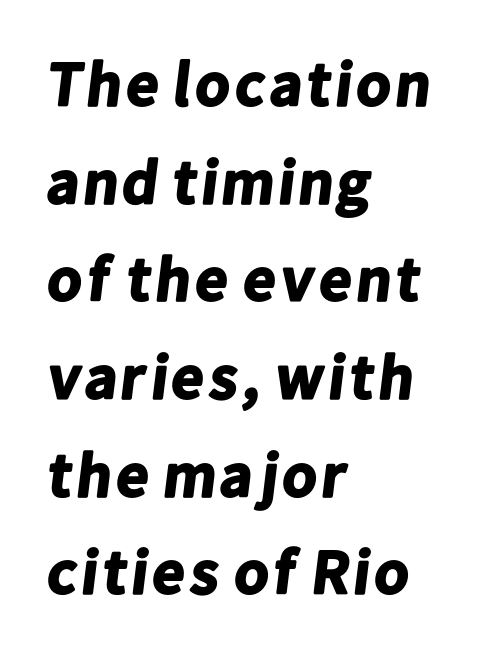
You can tell from the bare stems that sans-serif type was used. Compared with an ordinary text face, these strokes are far heavier — a full bold. This rendering features lettering with no underline. One-word summary of the alignment: left. The leading is moderate, giving the passage an even texture.
